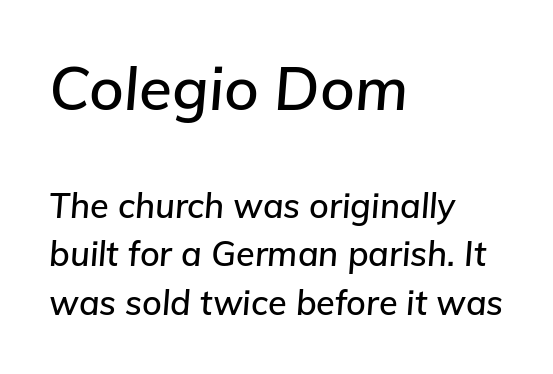
The image shows 60 px text type, italic (leaning right); set left-aligned, normal line spacing (1.43x), normal letter spacing, not underlined; the first (top) block is 1.76x larger; low stroke contrast and a medium x-height.
